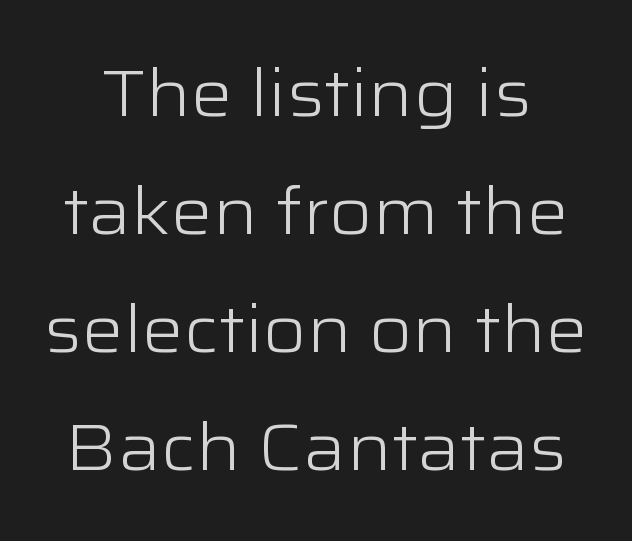
The image shows 66 px light, wide sans-serif type, upright; set line spacing 1.79x, normal letter spacing, not underlined; low stroke contrast and a medium x-height.
